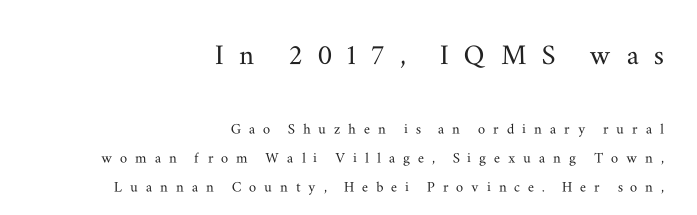
The image shows 35 px wide serif type, upright; set right-aligned, normal line spacing (1.61x), unusually wide letter spacing (+0.44 em), not underlined; the first (top) block is 1.94x larger; medium stroke contrast and a small x-height.
